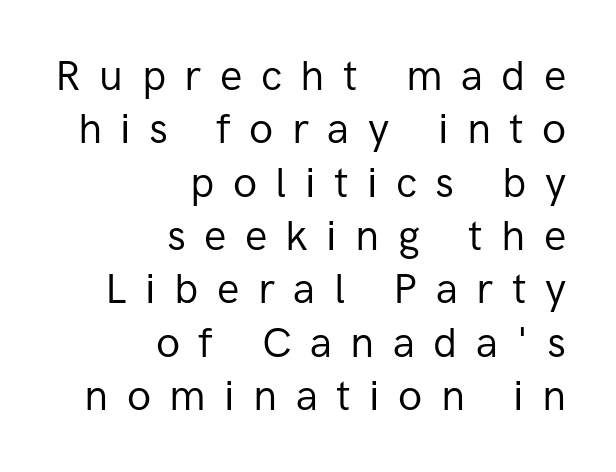
Q: Is the text bold? A: No.
Q: Is the text italic (slanted)? A: No, it is upright.
Q: Is the typeface a serif or a sans-serif typeface? A: Sans-serif.
Q: Is the text underlined? A: No.
Q: How is the paragraph aligned? A: Right-aligned.
Q: Is the spacing between letters normal or unusually wide? A: Unusually wide.
Q: Is the spacing between lines tight, normal or loose? A: Normal.
Q: Width (condensed, normal, or wide)? A: Normal.
Q: Stroke contrast? A: Low.
Q: x-height? A: Medium.
Q: Monospaced? A: No.
